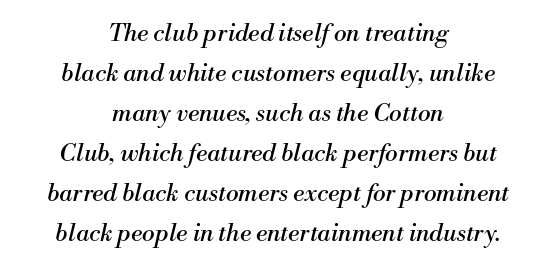
Q: Is the text bold? A: No.
Q: Is the text italic (slanted)? A: Yes, it leans right by about 13 degrees.
Q: Is the text underlined? A: No.
Q: How is the paragraph aligned? A: Centered.
Q: Is the spacing between letters normal or unusually wide? A: Normal.
Q: Is the spacing between lines tight, normal or loose? A: Normal.
